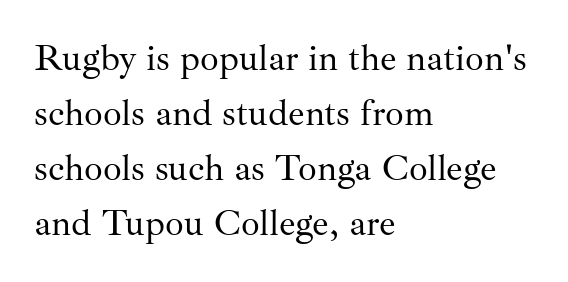
Do the characters align in a grid? No, the font is proportional. This is roman type, the default non-slanted kind. The typeface chosen for these lines features serifs. Unbolded letterforms with no extra heft.
